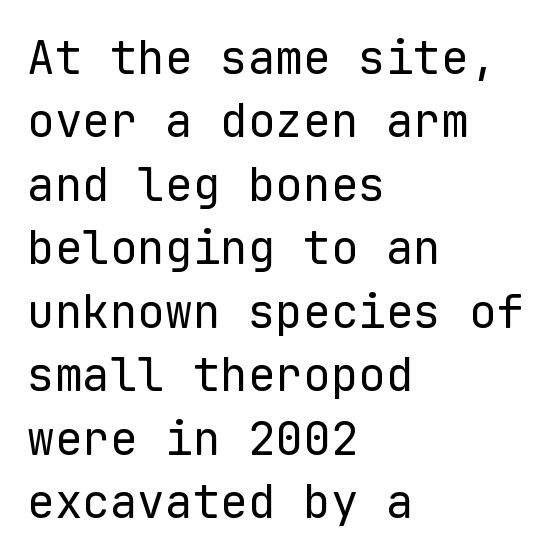
The image shows 46 px regular-weight sans-serif type, upright, monospaced; set left-aligned, normal line spacing (1.38x), normal letter spacing, not underlined; low stroke contrast and a medium x-height.
